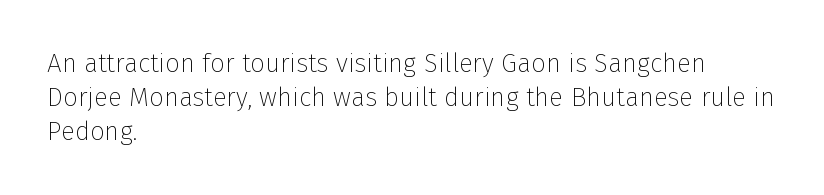
{"italic": "no", "bold": "no", "underline": "no", "align": "left", "line_spacing": "normal", "line_spacing_ratio": 1.31, "letter_spacing": "normal", "letter_spacing_em": 0.0, "glyph_px": 26}
